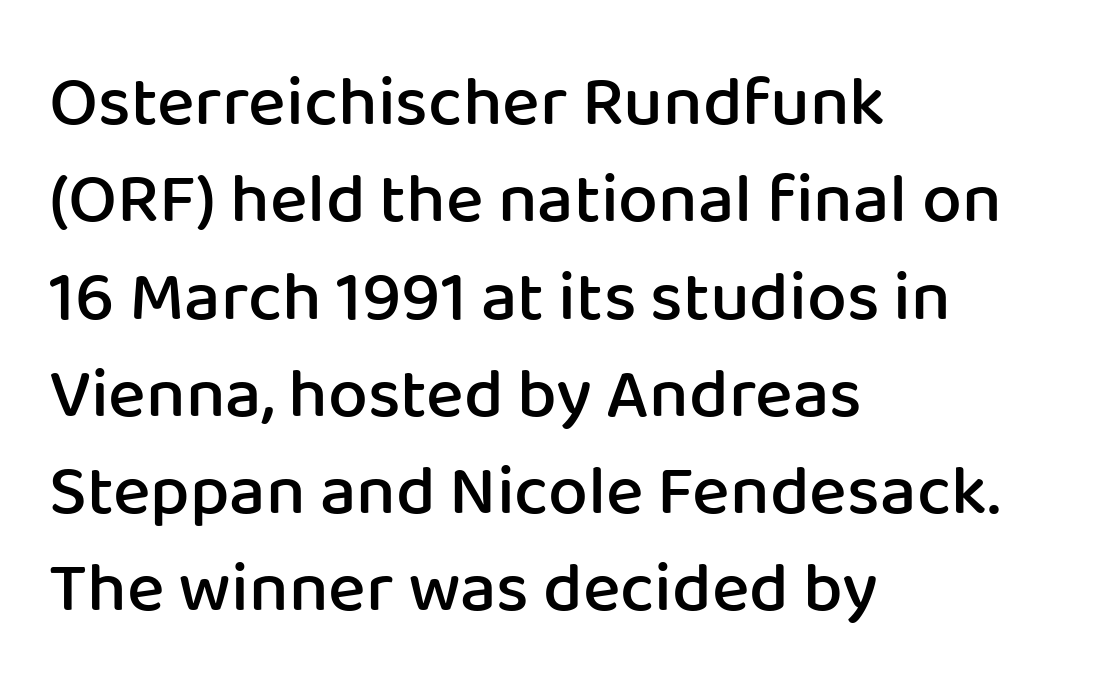
In terms of weight, the rendering is demibold, just under bold. Short and long lines alike share a common starting point at left. Is the letter spacing exaggerated? No — it looks like the ordinary default. The string is rendered with underlining switched off. The line-height multiplier appears to be the usual default.
